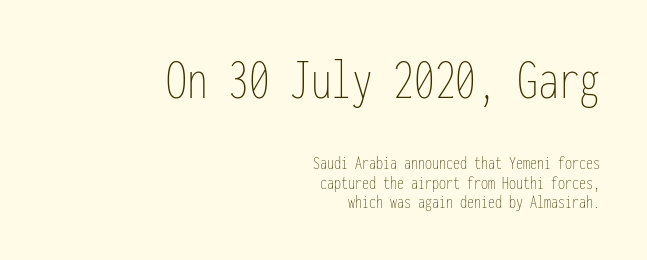
{"italic": "no", "bold": "no", "weight": "thin", "width": "condensed", "stroke_contrast": "low", "x_height": "medium", "monospaced": "yes", "underline": "no", "align": "right", "line_spacing": "tight", "line_spacing_ratio": 0.97, "letter_spacing": "normal", "letter_spacing_em": 0.0, "larger_block": "first", "size_ratio": 2.95, "glyph_px": 59}
